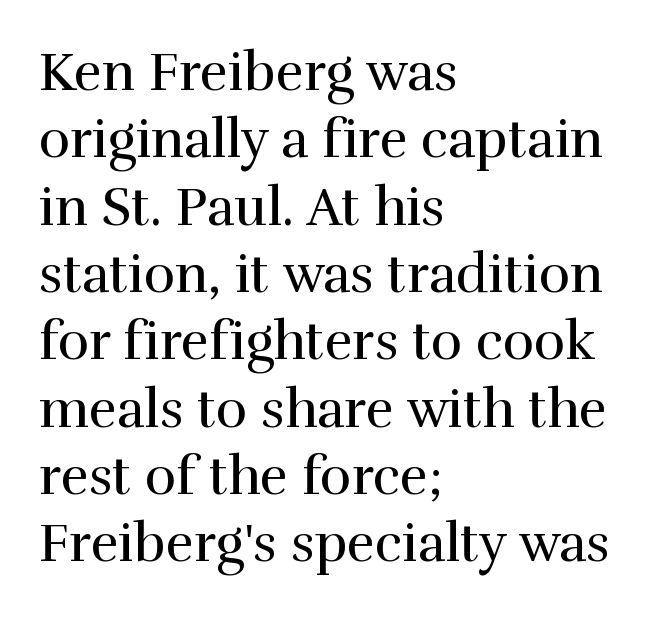
Nope, not italic — everything's standing straight. Stroke mass is kept to a normal reading level or below. All the whitespace from short lines collects on the right. Normally led — the rows are evenly, conventionally spaced. Words float on clear page, feet unadorned.
